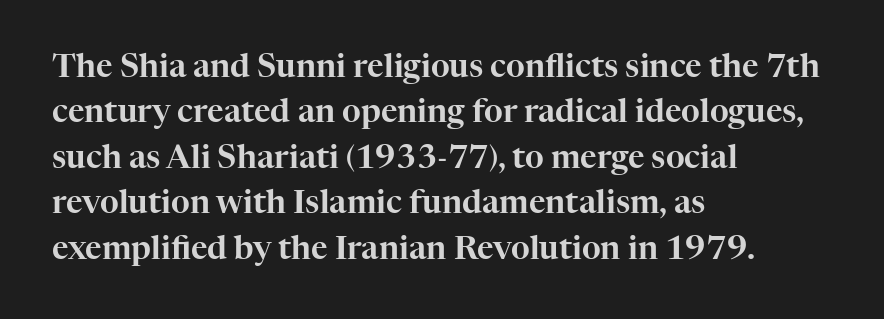
Q: Is the text italic (slanted)? A: No, it is upright.
Q: Is the typeface a serif or a sans-serif typeface? A: Serif.
Q: Is the text underlined? A: No.
Q: How is the paragraph aligned? A: Left-aligned.
Q: Is the spacing between letters normal or unusually wide? A: Normal.
Q: Is the spacing between lines tight, normal or loose? A: Normal.
Q: Width (condensed, normal, or wide)? A: Normal.
Q: Stroke contrast? A: High.
Q: x-height? A: Medium.
Q: Monospaced? A: No.
